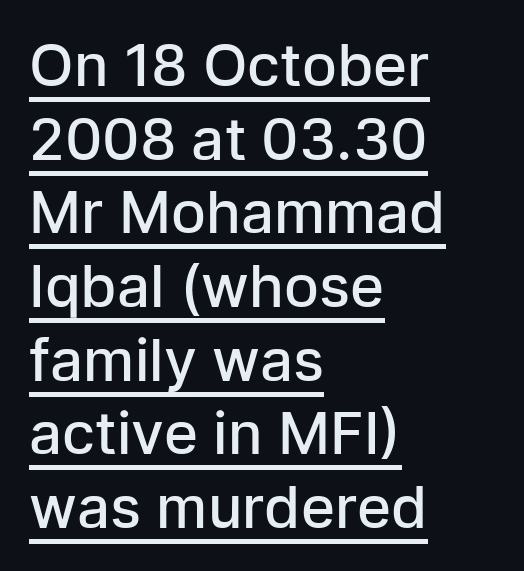
Q: Is the text bold? A: Semi-bold.
Q: Is the text italic (slanted)? A: No, it is upright.
Q: Is the typeface a serif or a sans-serif typeface? A: Sans-serif.
Q: Is the text underlined? A: Yes.
Q: How is the paragraph aligned? A: Left-aligned.
Q: Is the spacing between letters normal or unusually wide? A: Normal.
Q: Is the spacing between lines tight, normal or loose? A: Normal.
Q: Width (condensed, normal, or wide)? A: Normal.
Q: Stroke contrast? A: Low.
Q: x-height? A: Medium.
Q: Monospaced? A: No.
